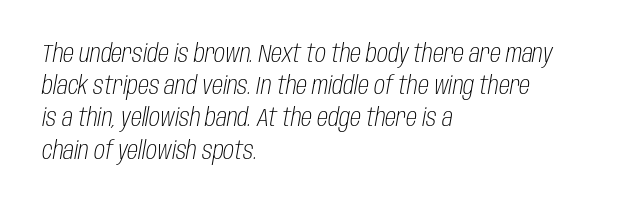
Compared with ordinary roman type, these characters are visibly tilted. The line-height multiplier appears to be the usual default. Words float on clear page, feet unadorned. Heaviness? Minimal to ordinary, like unemphasized prose.
